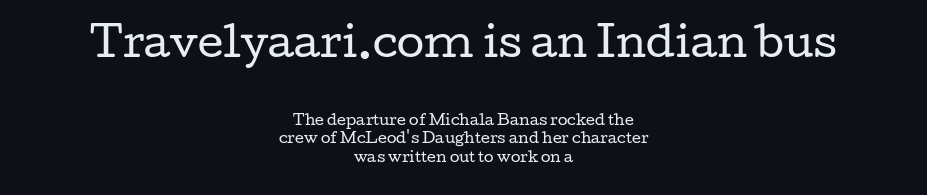
The glyphs in this specimen are seriffed. Do the characters align in a grid? No, the font is proportional. These lines were composed using upright roman letters. A centered setting, common on invitations and titles, is used for this passage. The face looks like a standard text weight, possibly lighter. In terms of leading, this rendering sits right in the middle.
